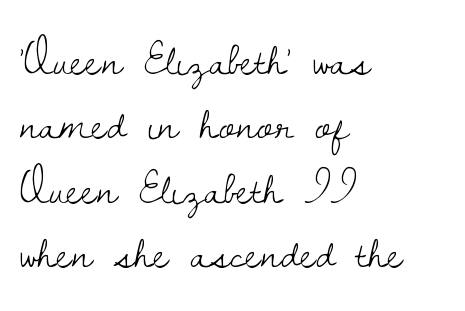
{"serif": "yes", "bold": "no", "weight": "light", "width": "normal", "stroke_contrast": "low", "x_height": "small", "monospaced": "no", "underline": "no", "align": "left", "line_spacing": "normal", "line_spacing_ratio": 1.34, "letter_spacing": "normal", "letter_spacing_em": 0.0, "glyph_px": 48}
